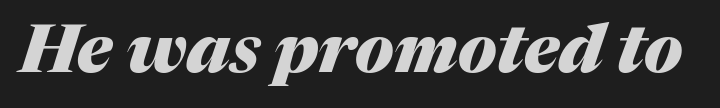
Q: Is the text bold? A: Yes.
Q: Is the text italic (slanted)? A: Yes, it leans right by about 17 degrees.
Q: Is the text underlined? A: No.
Q: Is the spacing between letters normal or unusually wide? A: Normal.
Q: Width (condensed, normal, or wide)? A: Normal.
Q: Stroke contrast? A: Medium.
Q: x-height? A: Medium.
Q: Monospaced? A: No.
